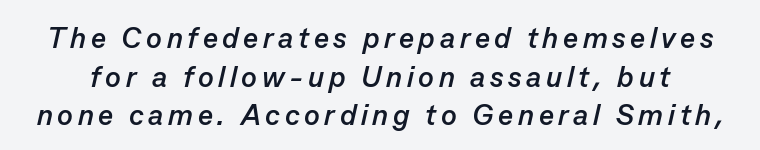
Q: Is the text bold? A: Yes.
Q: Is the text italic (slanted)? A: Yes, it leans right by about 13 degrees.
Q: Is the text underlined? A: No.
Q: Is the spacing between lines tight, normal or loose? A: Normal.
Q: Width (condensed, normal, or wide)? A: Normal.
Q: Stroke contrast? A: Low.
Q: x-height? A: Medium.
Q: Monospaced? A: No.
